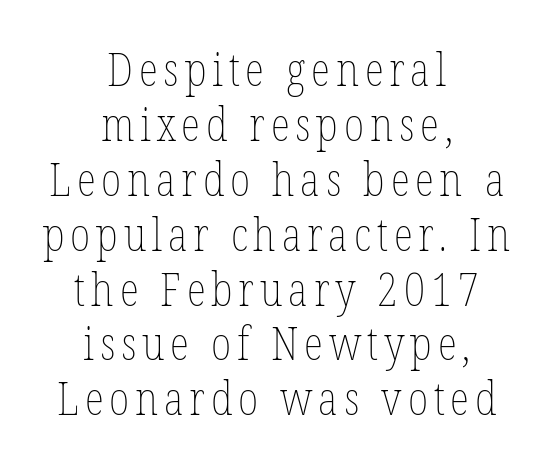
Q: Is the text bold? A: No.
Q: Is the text italic (slanted)? A: No, it is upright.
Q: Is the text underlined? A: No.
Q: How is the paragraph aligned? A: Centered.
Q: Width (condensed, normal, or wide)? A: Condensed.
Q: Stroke contrast? A: Low.
Q: x-height? A: Medium.
Q: Monospaced? A: No.
